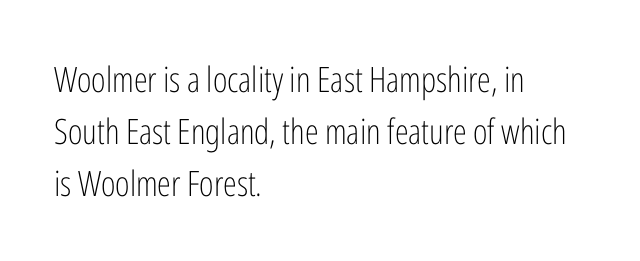
The line-height multiplier appears to be the usual default. The characters are drawn with everyday or finer stroke widths. A typesetter would mark this as roman, not italic. The type is set solid horizontally, with unmodified tracking.
